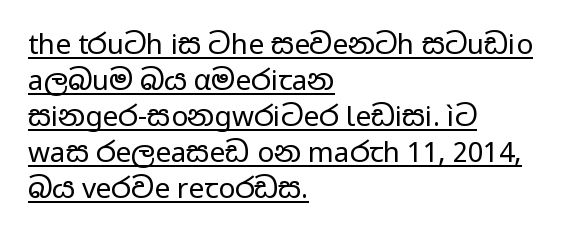
This is roman type, the default non-slanted kind. Each stroke keeps to a modest, everyday thickness or less. Honestly, the underline is the first thing you notice here. Does the type have serifs? No, each stem ends abruptly. A normal amount of white space separates one row of letters from the next.
